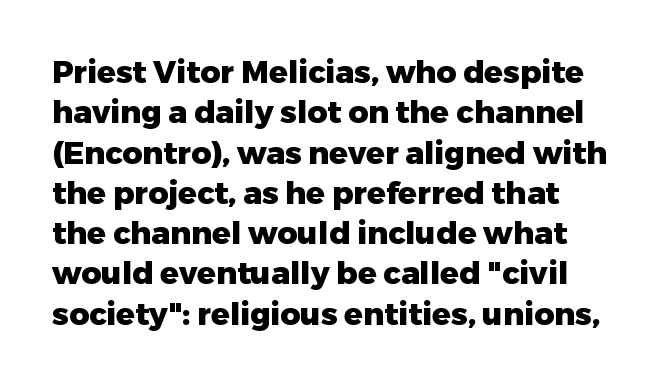
The image shows 31 px heavy sans-serif type, upright; set normal line spacing (1.3x), normal letter spacing, not underlined; low stroke contrast and a medium x-height.
